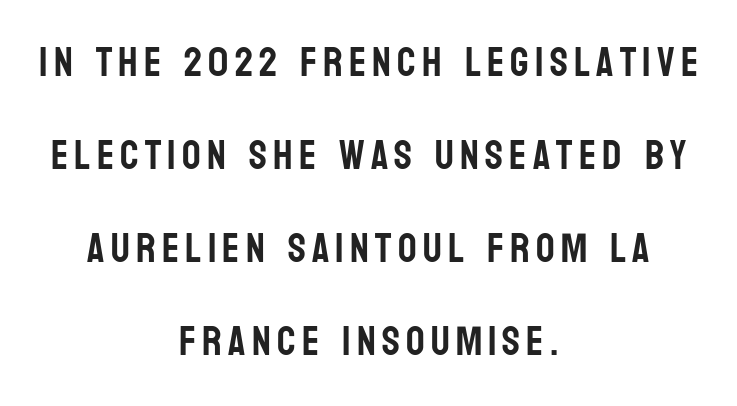
The image shows 41 px condensed sans-serif type, upright; set centered, loose line spacing (2.27x), not underlined; low stroke contrast and a large x-height.
